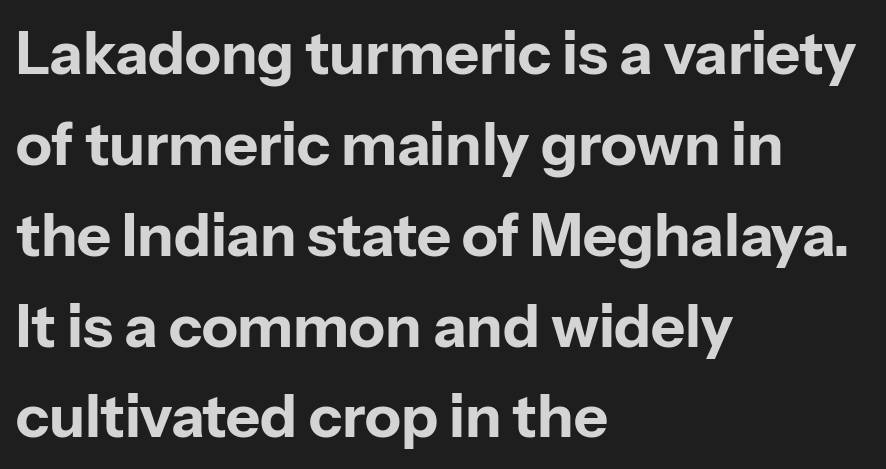
{"serif": "no", "italic": "no", "bold": "yes", "weight": "bold", "width": "normal", "stroke_contrast": "low", "x_height": "medium", "monospaced": "no", "underline": "no", "align": "left", "line_spacing": "normal", "line_spacing_ratio": 1.54, "letter_spacing": "normal", "letter_spacing_em": 0.0, "glyph_px": 59}
